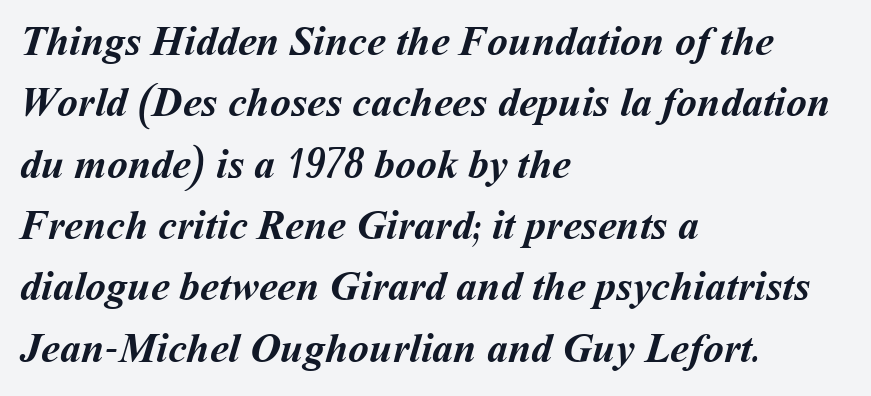
Think of a printed novel: that variable character pitch is what you see here. Summary of weight: heavy, a full bold. Between one letter and the next there's only the usual sliver of space. Each new line begins a customary step beneath the previous one.
